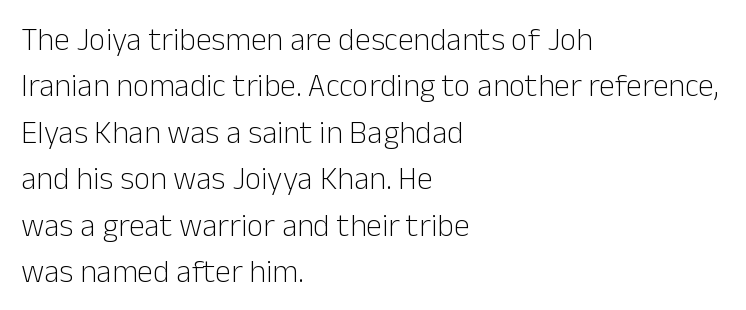
Q: Is the text bold? A: No.
Q: Is the text italic (slanted)? A: No, it is upright.
Q: Is the typeface a serif or a sans-serif typeface? A: Sans-serif.
Q: Is the text underlined? A: No.
Q: How is the paragraph aligned? A: Left-aligned.
Q: Is the spacing between letters normal or unusually wide? A: Normal.
Q: Is the spacing between lines tight, normal or loose? A: Normal.
Q: Width (condensed, normal, or wide)? A: Normal.
Q: Stroke contrast? A: Low.
Q: x-height? A: Medium.
Q: Monospaced? A: No.
